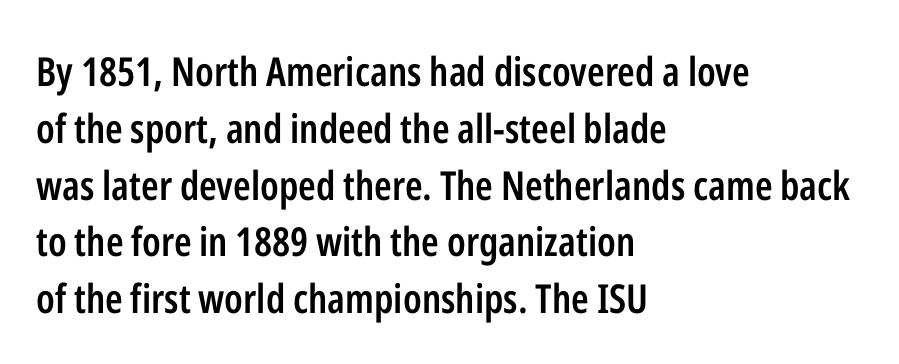
Q: Is the text bold? A: Semi-bold.
Q: Is the text italic (slanted)? A: No, it is upright.
Q: Is the typeface a serif or a sans-serif typeface? A: Sans-serif.
Q: Is the text underlined? A: No.
Q: How is the paragraph aligned? A: Left-aligned.
Q: Is the spacing between letters normal or unusually wide? A: Normal.
Q: Is the spacing between lines tight, normal or loose? A: Normal.
Q: Width (condensed, normal, or wide)? A: Condensed.
Q: Stroke contrast? A: Low.
Q: x-height? A: Medium.
Q: Monospaced? A: No.
